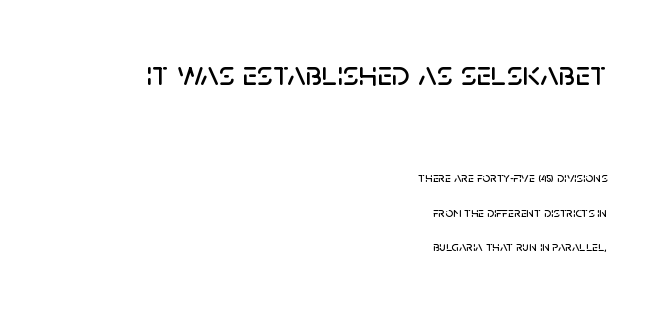
{"serif": "no", "italic": "no", "width": "normal", "stroke_contrast": "low", "x_height": "large", "monospaced": "no", "underline": "no", "align": "right", "line_spacing": "loose", "line_spacing_ratio": 2.48, "letter_spacing": "normal", "letter_spacing_em": 0.0, "larger_block": "first", "size_ratio": 2.5, "glyph_px": 35}
